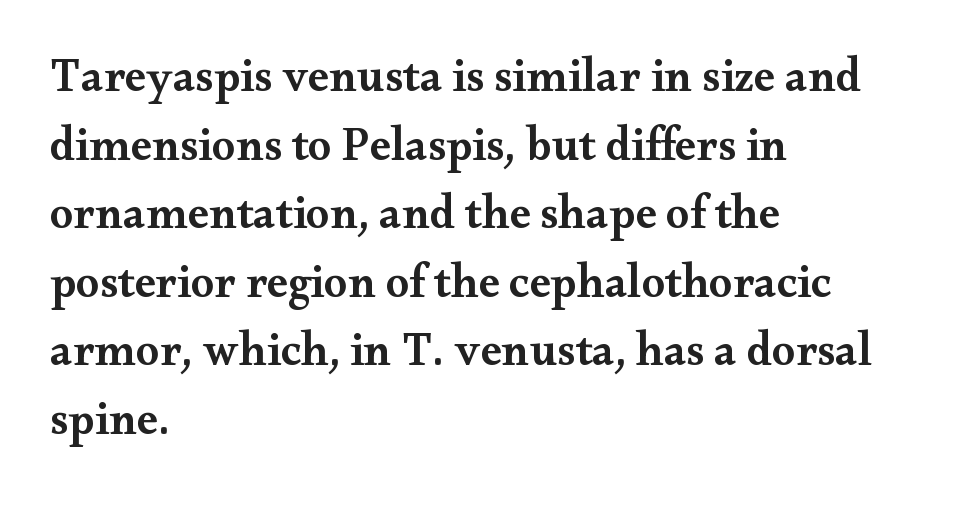
How heavy is the stroke? Medium-heavy — a semibold, shy of bold. This sample has the flowing, uneven cadence of proportional lettering. Vertical spacing — default. Between one letter and the next there's only the usual sliver of space. Compared with a centered layout, this one pins lines to the left instead.
